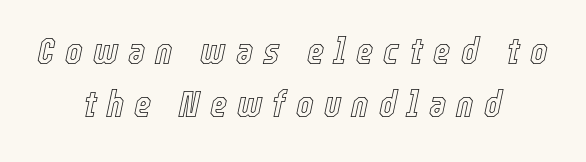
The image shows 37 px condensed type, italic (leaning right); set centered, normal line spacing (1.44x), unusually wide letter spacing (+0.27 em), not underlined; a medium x-height.
